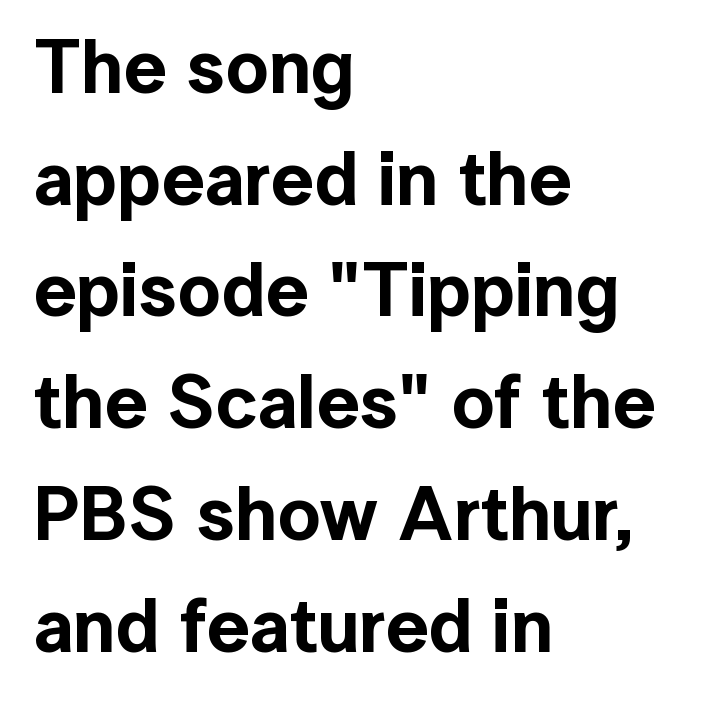
The image shows 75 px sans-serif type, upright; set left-aligned, normal line spacing (1.49x), normal letter spacing, not underlined; a medium x-height.
